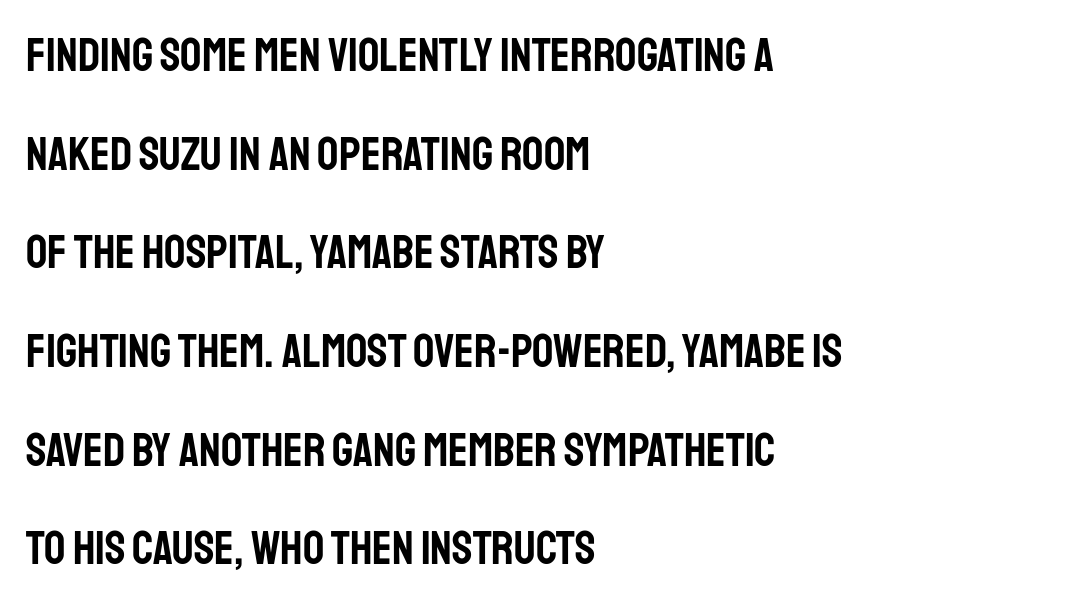
{"serif": "no", "italic": "no", "width": "condensed", "stroke_contrast": "low", "x_height": "large", "monospaced": "no", "underline": "no", "align": "left", "line_spacing": "loose", "line_spacing_ratio": 2.1, "letter_spacing": "normal", "letter_spacing_em": 0.0, "glyph_px": 47}
